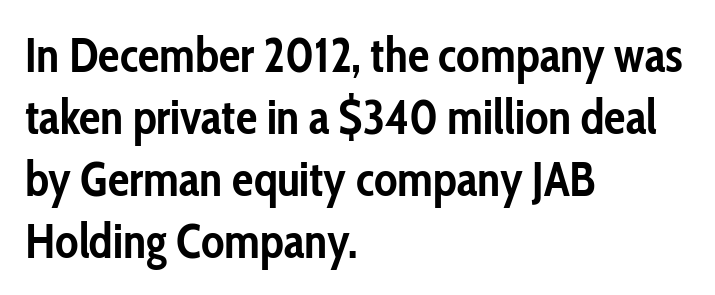
The image shows 48 px semibold, condensed sans-serif type, upright; set left-aligned, normal line spacing (1.29x), normal letter spacing, not underlined; low stroke contrast and a medium x-height.
